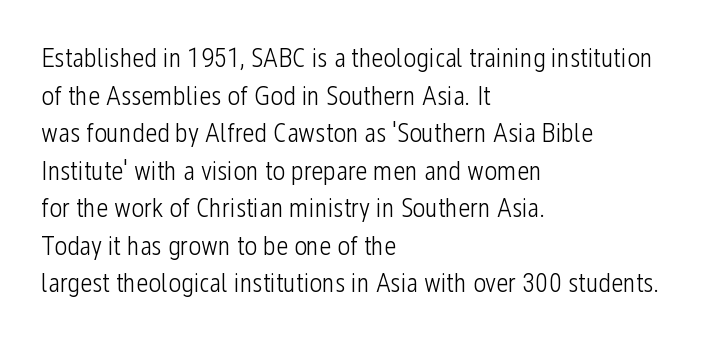
The image shows 27 px text type, upright; set left-aligned, normal line spacing (1.39x), normal letter spacing, not underlined.
